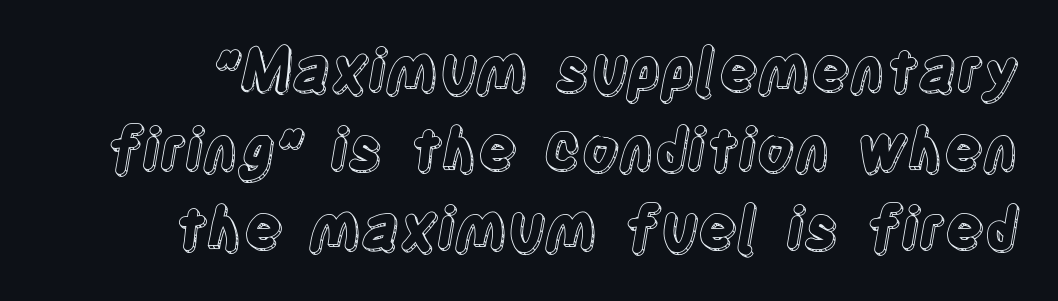
Q: Is the text italic (slanted)? A: Yes.
Q: Is the text underlined? A: No.
Q: Is the spacing between letters normal or unusually wide? A: Normal.
Q: Is the spacing between lines tight, normal or loose? A: Normal.
Q: Width (condensed, normal, or wide)? A: Condensed.
Q: x-height? A: Large.
Q: Monospaced? A: No.
